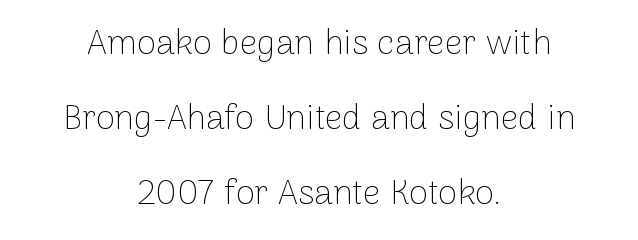
The image shows 35 px thin sans-serif type, upright; set centered, loose line spacing (2.14x), normal letter spacing, not underlined; low stroke contrast and a medium x-height.
